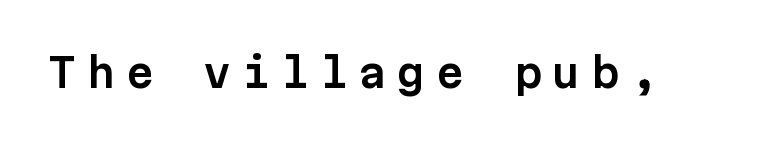
{"serif": "no", "italic": "no", "width": "normal", "stroke_contrast": "low", "x_height": "medium", "monospaced": "yes", "underline": "no", "letter_spacing": "wide", "letter_spacing_em": 0.27, "glyph_px": 40}
